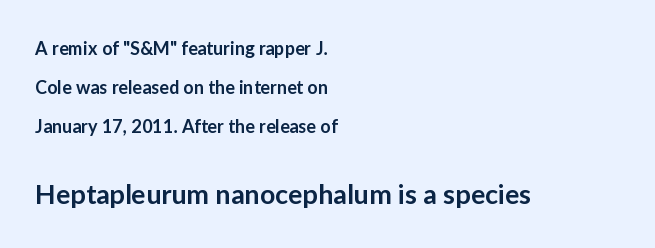
Q: Is the text bold? A: Semi-bold.
Q: Is the text italic (slanted)? A: No, it is upright.
Q: Is the text underlined? A: No.
Q: How is the paragraph aligned? A: Left-aligned.
Q: Is the spacing between letters normal or unusually wide? A: Normal.
Q: Is the spacing between lines tight, normal or loose? A: Loose.
Q: Which block of text is set in a larger size, the first (top) or the second (bottom)? A: The second (bottom) one.
